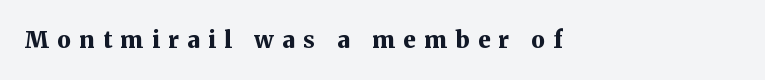
{"italic": "no", "bold": "yes", "underline": "no", "letter_spacing": "wide", "letter_spacing_em": 0.37, "glyph_px": 23}
